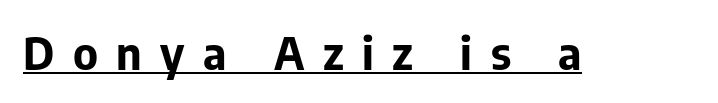
{"serif": "no", "italic": "no", "bold": "yes", "weight": "bold", "width": "normal", "stroke_contrast": "low", "x_height": "medium", "monospaced": "no", "underline": "yes", "letter_spacing": "wide", "letter_spacing_em": 0.41, "glyph_px": 45}
